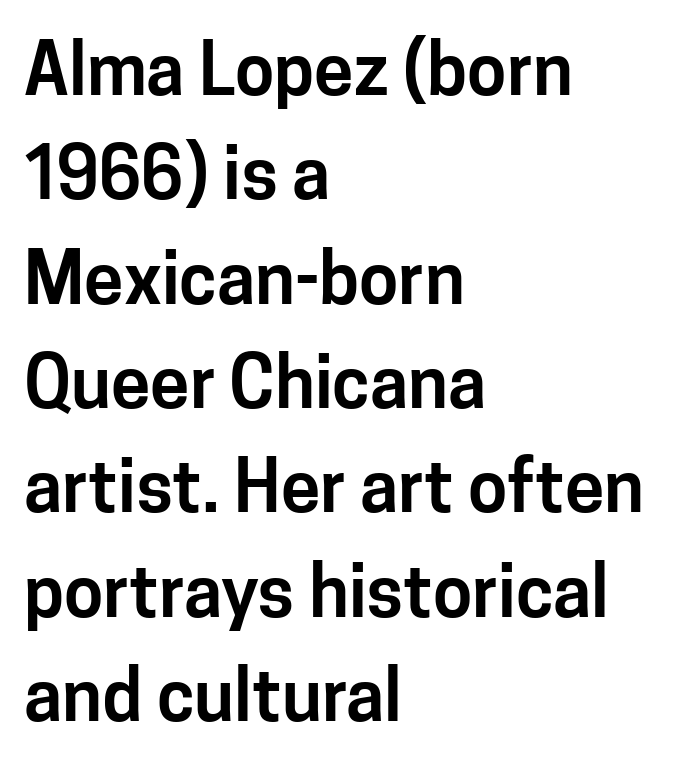
Q: Is the text italic (slanted)? A: No, it is upright.
Q: Is the typeface a serif or a sans-serif typeface? A: Sans-serif.
Q: Is the text underlined? A: No.
Q: How is the paragraph aligned? A: Left-aligned.
Q: Is the spacing between letters normal or unusually wide? A: Normal.
Q: Is the spacing between lines tight, normal or loose? A: Normal.
Q: Width (condensed, normal, or wide)? A: Normal.
Q: Stroke contrast? A: Low.
Q: x-height? A: Medium.
Q: Monospaced? A: No.
